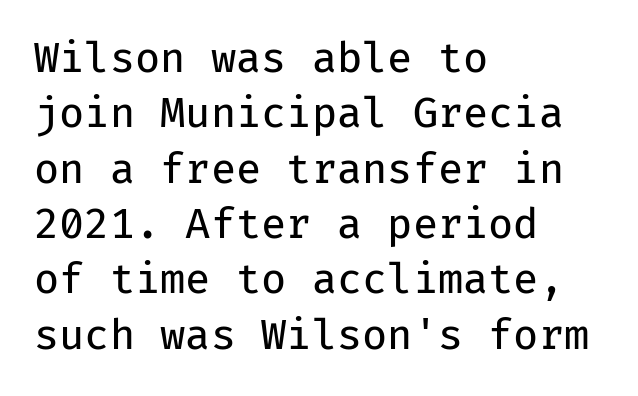
Q: Is the text bold? A: No.
Q: Is the text italic (slanted)? A: No, it is upright.
Q: Is the typeface a serif or a sans-serif typeface? A: Sans-serif.
Q: Is the text underlined? A: No.
Q: How is the paragraph aligned? A: Left-aligned.
Q: Is the spacing between letters normal or unusually wide? A: Normal.
Q: Is the spacing between lines tight, normal or loose? A: Normal.
Q: Width (condensed, normal, or wide)? A: Normal.
Q: Stroke contrast? A: Low.
Q: x-height? A: Medium.
Q: Monospaced? A: Yes.
